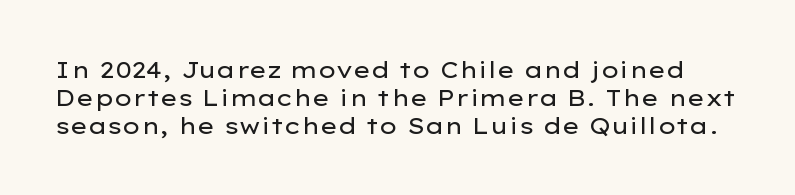
Q: Is the text bold? A: No.
Q: Is the text italic (slanted)? A: No, it is upright.
Q: Is the text underlined? A: No.
Q: Is the spacing between letters normal or unusually wide? A: Normal.
